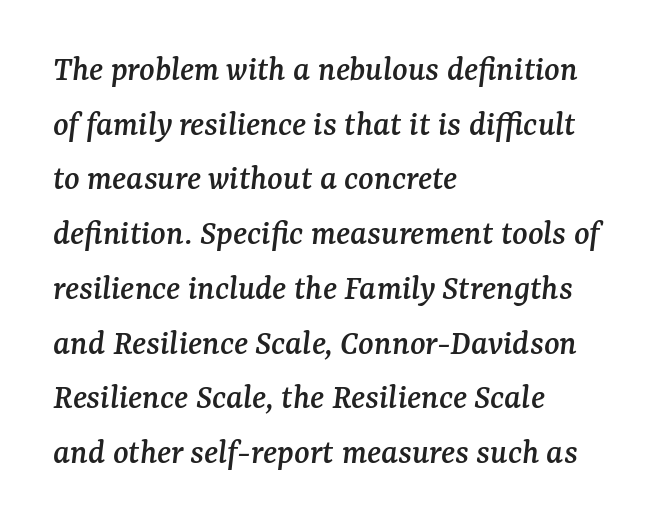
Q: Is the text italic (slanted)? A: Yes, it leans right by about 7 degrees.
Q: Is the typeface a serif or a sans-serif typeface? A: Serif.
Q: Is the text underlined? A: No.
Q: How is the paragraph aligned? A: Left-aligned.
Q: Is the spacing between letters normal or unusually wide? A: Normal.
Q: Is the spacing between lines tight, normal or loose? A: Normal.
Q: Width (condensed, normal, or wide)? A: Normal.
Q: Stroke contrast? A: Medium.
Q: x-height? A: Medium.
Q: Monospaced? A: No.
